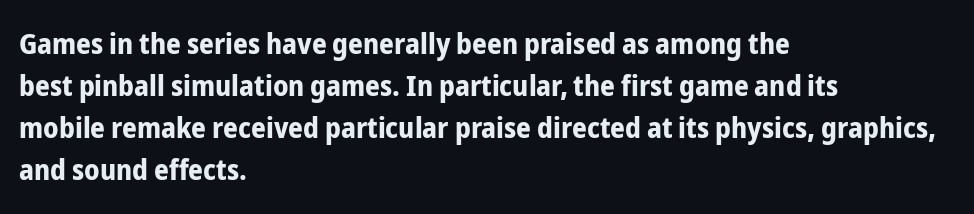
The image shows 29 px bold, condensed sans-serif type, upright; set left-aligned, normal line spacing (1.45x), normal letter spacing, not underlined; low stroke contrast and a medium x-height.
